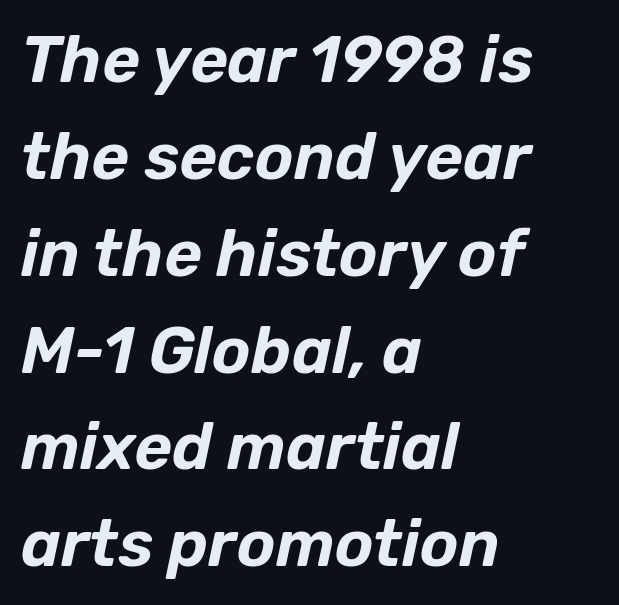
The image shows 65 px text type, italic (leaning right); set left-aligned, normal line spacing (1.49x), normal letter spacing, not underlined; low stroke contrast and a medium x-height.
